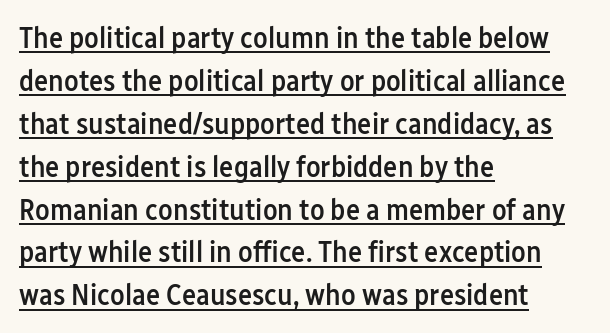
The image shows 30 px semibold, condensed sans-serif type, upright; set left-aligned, normal line spacing (1.43x), normal letter spacing, underlined; low stroke contrast and a medium x-height.
